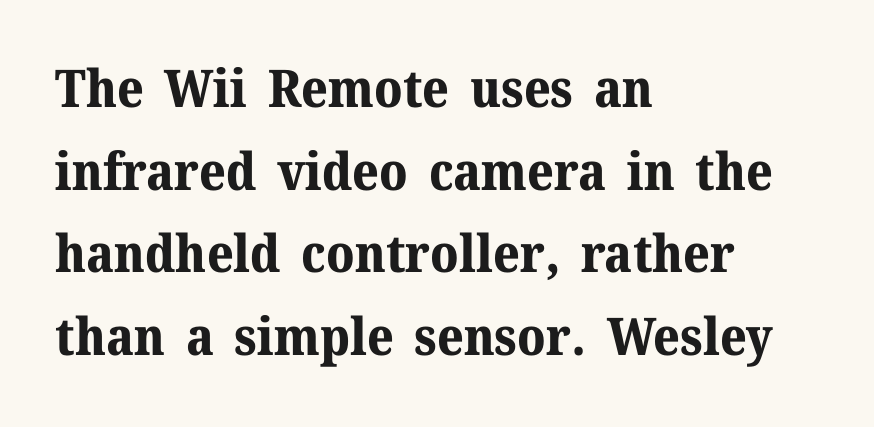
The image shows 52 px bold serif type, upright; set left-aligned, normal line spacing (1.59x), normal letter spacing, not underlined; medium stroke contrast and a medium x-height.
